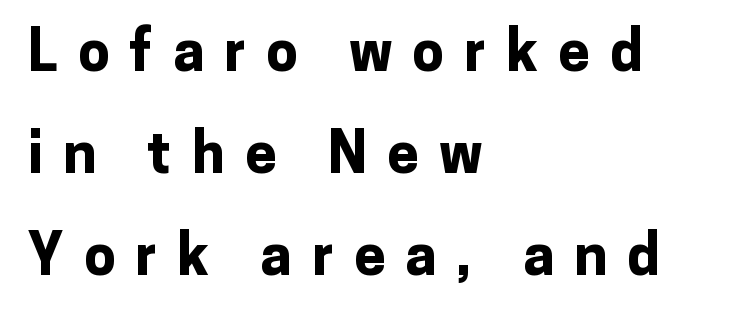
Is the letter spacing exaggerated? Yes — the characters are pushed far apart. In terms of letterform style, serifs are entirely absent. No word sits above an underline. The sample has been set heavy, in full bold. Note the varied advance widths — an 'i' is clearly narrower than an 'm'. All the whitespace from short lines collects on the right.
